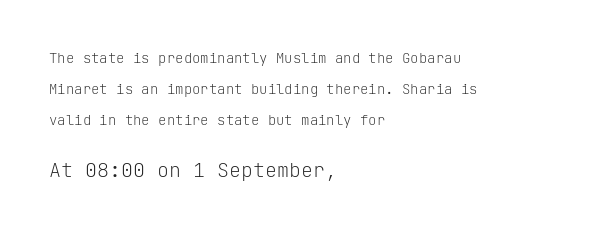
Q: Is the text bold? A: No.
Q: Is the text italic (slanted)? A: No, it is upright.
Q: Is the text underlined? A: No.
Q: How is the paragraph aligned? A: Left-aligned.
Q: Is the spacing between letters normal or unusually wide? A: Normal.
Q: Is the spacing between lines tight, normal or loose? A: Loose.
Q: Which block of text is set in a larger size, the first (top) or the second (bottom)? A: The second (bottom) one.
